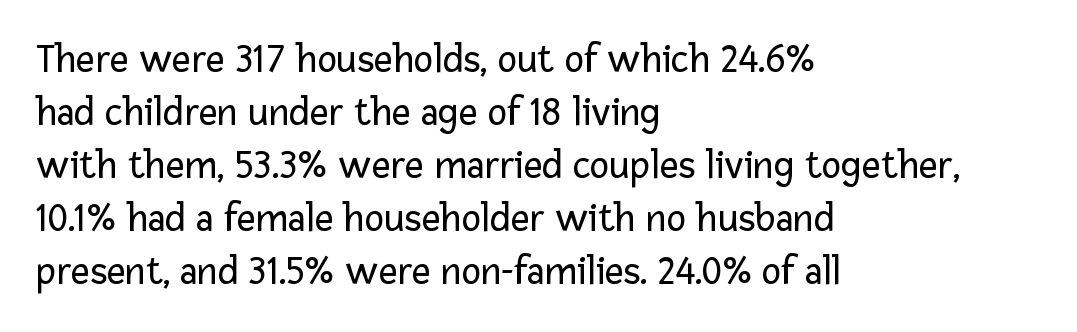
Does the copy run flush right? No — it runs flush left. This reads as an unemphasized weight, regular at the heaviest. The face used here is proportionally spaced, like ordinary book or web type. Bare-footed words on every line.
